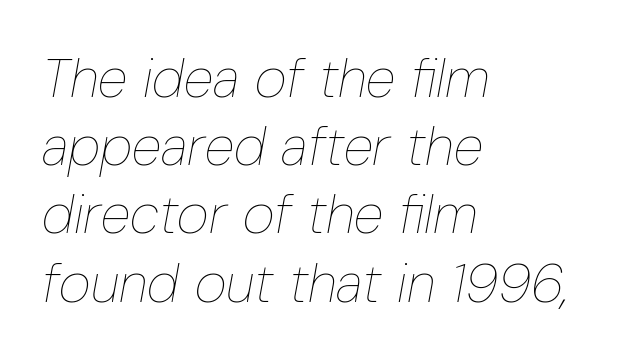
{"italic": "yes", "lean": "right", "slant_degrees": 10, "bold": "no", "weight": "thin", "width": "condensed", "stroke_contrast": "low", "x_height": "medium", "monospaced": "no", "underline": "no", "align": "left", "line_spacing_ratio": 1.24, "letter_spacing": "normal", "letter_spacing_em": 0.0, "glyph_px": 55}
